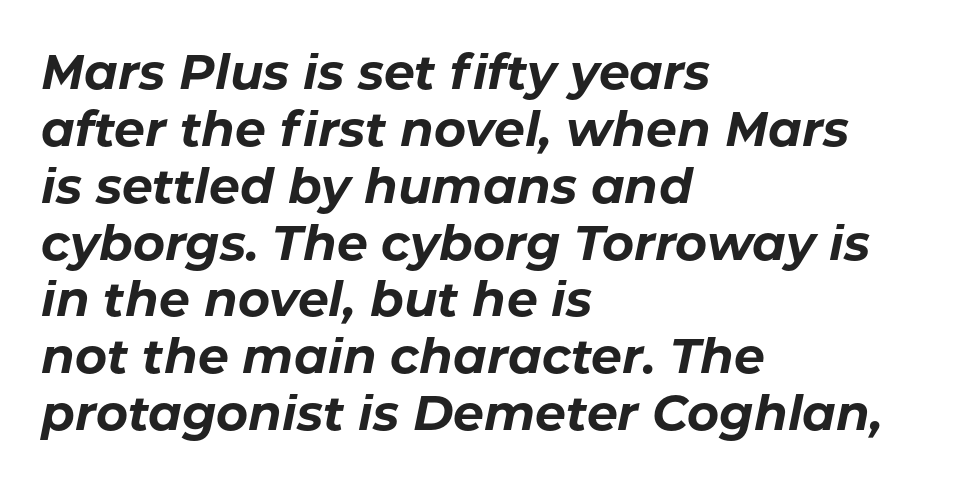
{"italic": "yes", "lean": "right", "slant_degrees": 11, "bold": "yes", "weight": "bold", "width": "normal", "stroke_contrast": "low", "x_height": "medium", "monospaced": "no", "underline": "no", "align": "left", "line_spacing_ratio": 1.16, "letter_spacing": "normal", "letter_spacing_em": 0.0, "glyph_px": 49}
